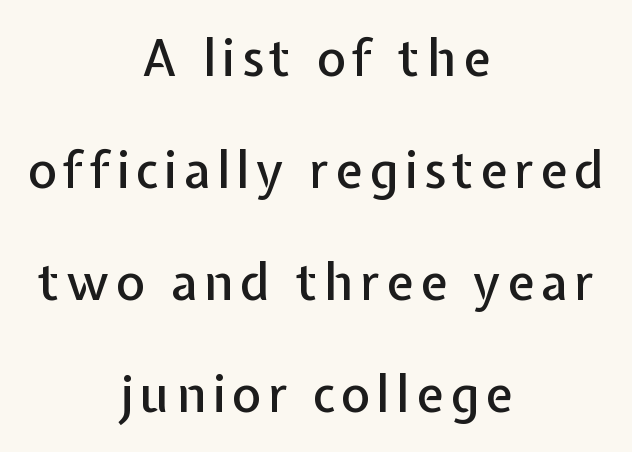
Q: Is the text italic (slanted)? A: No, it is upright.
Q: Is the typeface a serif or a sans-serif typeface? A: Sans-serif.
Q: Is the text underlined? A: No.
Q: How is the paragraph aligned? A: Centered.
Q: Is the spacing between lines tight, normal or loose? A: Loose.
Q: Width (condensed, normal, or wide)? A: Normal.
Q: Stroke contrast? A: Low.
Q: x-height? A: Medium.
Q: Monospaced? A: No.
